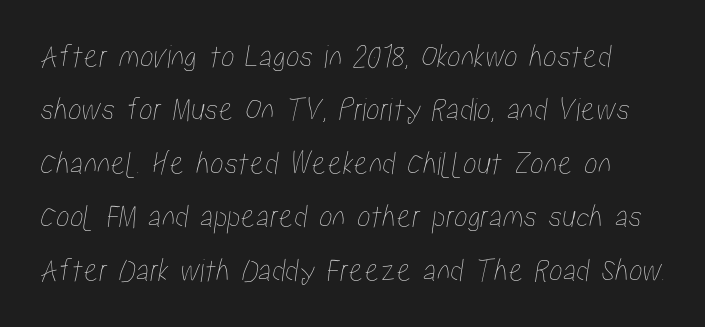
Rule under the text: the space is simply empty. Inter-character spacing is left at the font's built-in metrics. The block of text has a typical density, with ordinary space between rows. Note the varied advance widths — an 'i' is clearly narrower than an 'm'.
